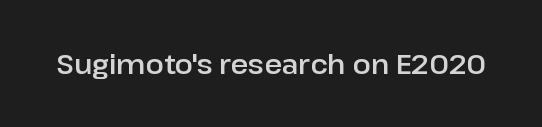
{"italic": "no", "underline": "no", "letter_spacing": "normal", "letter_spacing_em": 0.0, "glyph_px": 27}
